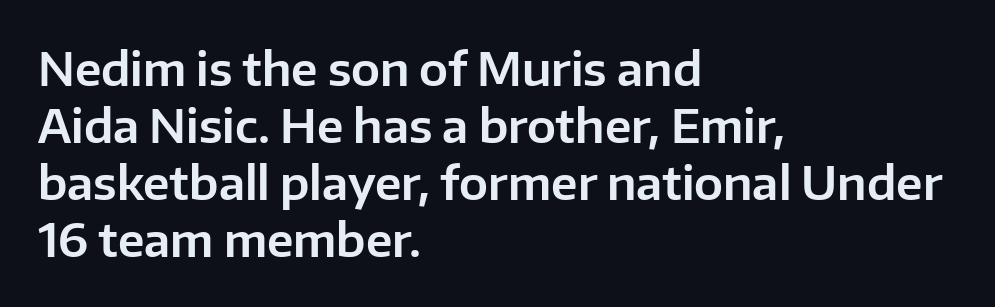
Letter spacing: default. Does the copy run flush right? No — it runs flush left. Check the space under the baseline: it is left empty. Looks like regular typesetting: each glyph gets only the width it needs. Quick note: not italic, upright. This is sans-serif lettering, the kind often seen on screens and signage.
